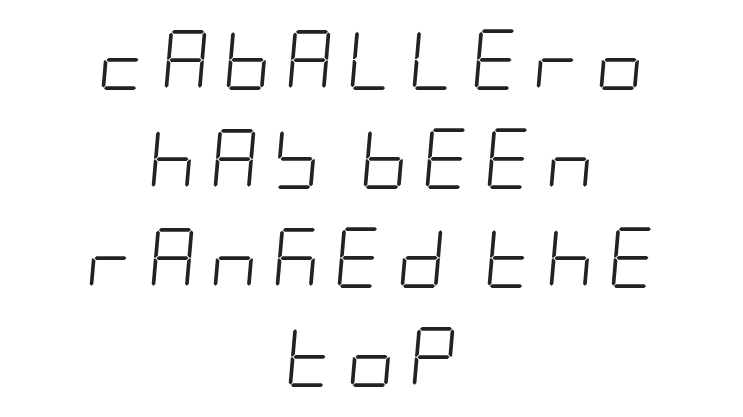
Q: Is the text bold? A: No.
Q: Is the text italic (slanted)? A: Yes, it leans right by about 5 degrees.
Q: Is the text underlined? A: No.
Q: How is the paragraph aligned? A: Centered.
Q: Is the spacing between letters normal or unusually wide? A: Unusually wide.
Q: Is the spacing between lines tight, normal or loose? A: Normal.
Q: Width (condensed, normal, or wide)? A: Condensed.
Q: Stroke contrast? A: Low.
Q: x-height? A: Large.
